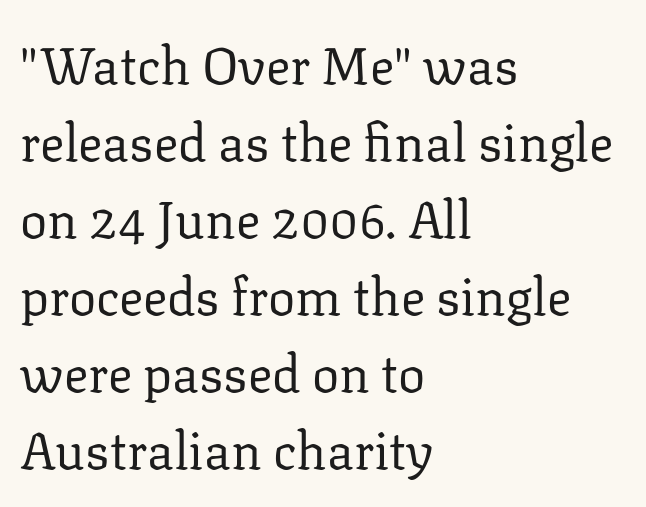
{"serif": "yes", "italic": "no", "bold": "no", "weight": "regular", "width": "normal", "stroke_contrast": "low", "x_height": "medium", "monospaced": "no", "underline": "no", "align": "left", "line_spacing": "normal", "line_spacing_ratio": 1.51, "letter_spacing": "normal", "letter_spacing_em": 0.0, "glyph_px": 51}
